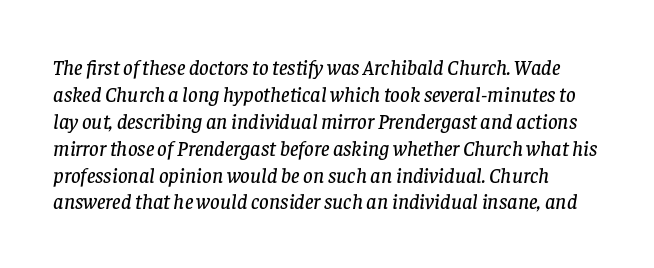
The image shows 21 px text type, italic (leaning right); set normal line spacing (1.28x), normal letter spacing, not underlined.
